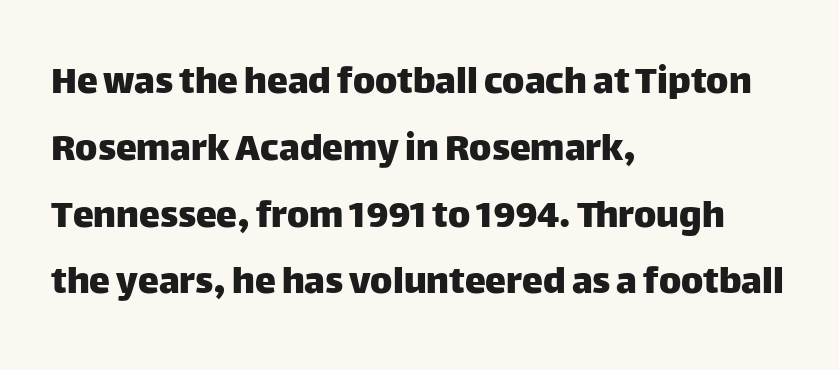
{"serif": "no", "italic": "no", "width": "normal", "stroke_contrast": "low", "x_height": "large", "monospaced": "no", "underline": "no", "align": "left", "line_spacing": "normal", "line_spacing_ratio": 1.59, "letter_spacing": "normal", "letter_spacing_em": 0.0, "glyph_px": 42}
